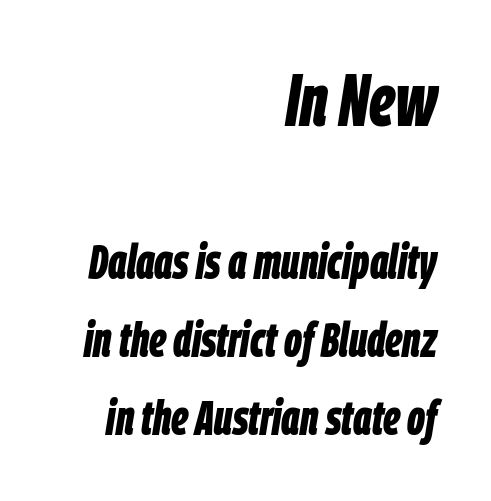
Strokes here are thick enough to call this a true bold. Which of the two is more prominent by size? The first, at the top. This sample has the flowing, uneven cadence of proportional lettering. The rendering anchors every line to the right-hand side. Is the letter spacing exaggerated? No — it looks like the ordinary default. Leading: standard.
